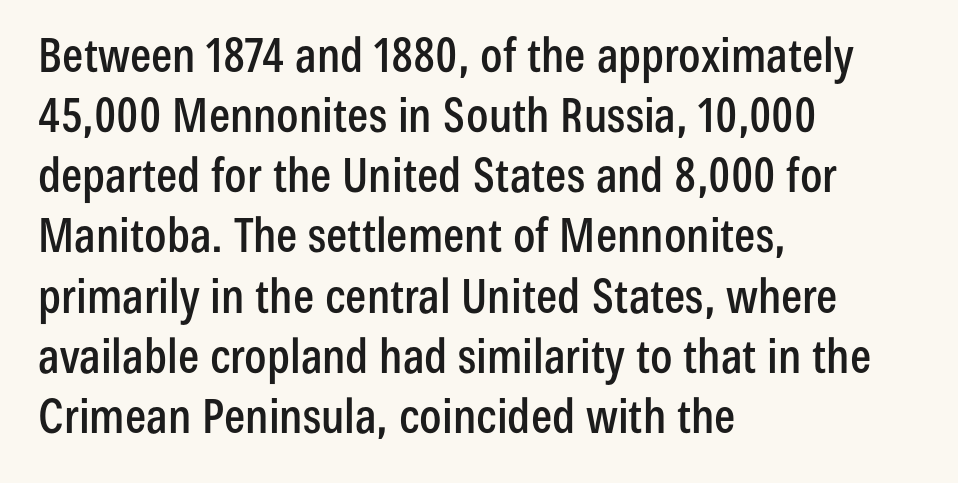
Vertical spacing — default. Spacing verdict: proportional, widths tailored to each character. Classification — sans serif. The letterforms sit shoulder to shoulder at normal distance. Posture: vertical. The lines in this sample share a left origin and differ only in where they stop.
